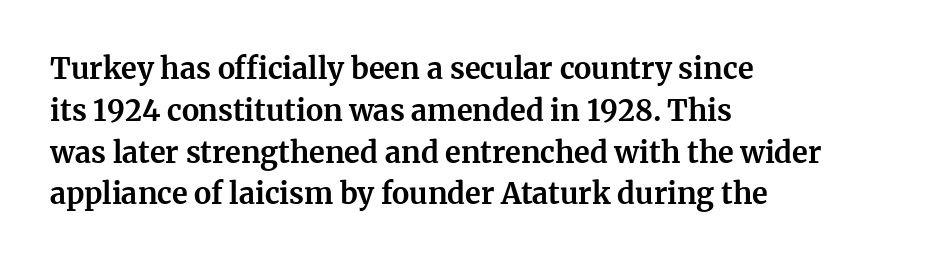
The image shows 29 px bold serif type, upright; set left-aligned, normal line spacing (1.44x), normal letter spacing, not underlined; medium stroke contrast and a medium x-height.
